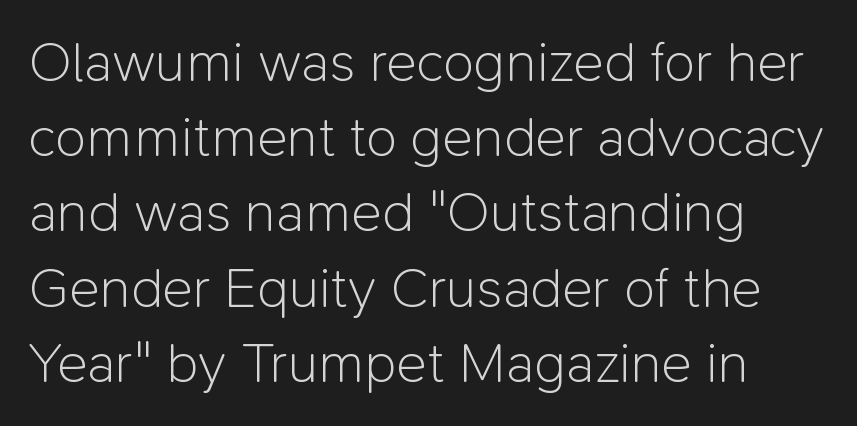
The glyphs in this specimen are sans serif. Characters remain perfectly vertical along every line. Rows of type keep a routine distance in the vertical direction. The passage shown is typed in a proportional face where columns would drift. The typeface has the unassuming heft of standard copy or less.
